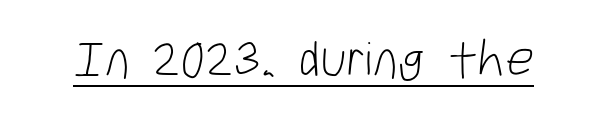
The image shows 50 px light, condensed sans-serif type; set normal letter spacing, underlined; low stroke contrast and a large x-height.
